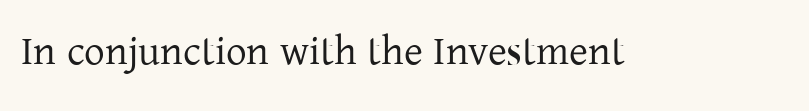
The image shows 41 px regular-weight serif type, upright; set normal letter spacing, not underlined; low stroke contrast and a medium x-height.
